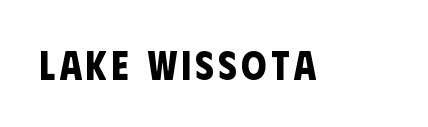
Descender tails drop into unmarked territory. The characters look thick and weighty, a clear bold. Font category for this specimen: sans-serif. Character widths vary here, with narrow letters taking less room than wide ones.
